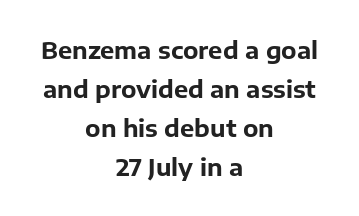
{"italic": "no", "bold": "yes", "underline": "no", "align": "center", "line_spacing": "normal", "line_spacing_ratio": 1.62, "letter_spacing": "normal", "letter_spacing_em": 0.0, "glyph_px": 24}
